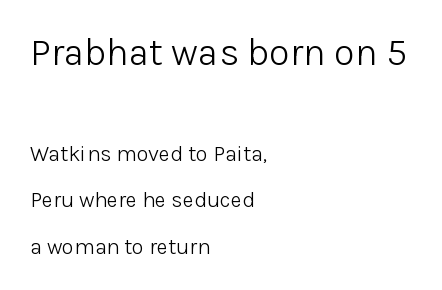
Q: Is the text bold? A: No.
Q: Is the text italic (slanted)? A: No, it is upright.
Q: Is the typeface a serif or a sans-serif typeface? A: Sans-serif.
Q: Is the text underlined? A: No.
Q: How is the paragraph aligned? A: Left-aligned.
Q: Is the spacing between letters normal or unusually wide? A: Normal.
Q: Is the spacing between lines tight, normal or loose? A: Loose.
Q: Which block of text is set in a larger size, the first (top) or the second (bottom)? A: The first (top) one.
Q: Width (condensed, normal, or wide)? A: Normal.
Q: Stroke contrast? A: Low.
Q: x-height? A: Medium.
Q: Monospaced? A: No.
